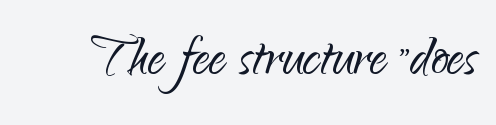
What kind of face is this? One without serifs — a sans. The letterforms sit shoulder to shoulder at normal distance. The gap between lines stays unmarked. The letters advance in unequal steps, a hallmark of proportional type.
